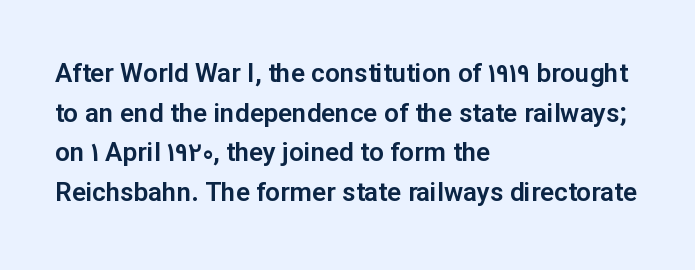
Q: Is the text italic (slanted)? A: No, it is upright.
Q: Is the text underlined? A: No.
Q: How is the paragraph aligned? A: Left-aligned.
Q: Is the spacing between letters normal or unusually wide? A: Normal.
Q: Is the spacing between lines tight, normal or loose? A: Normal.
